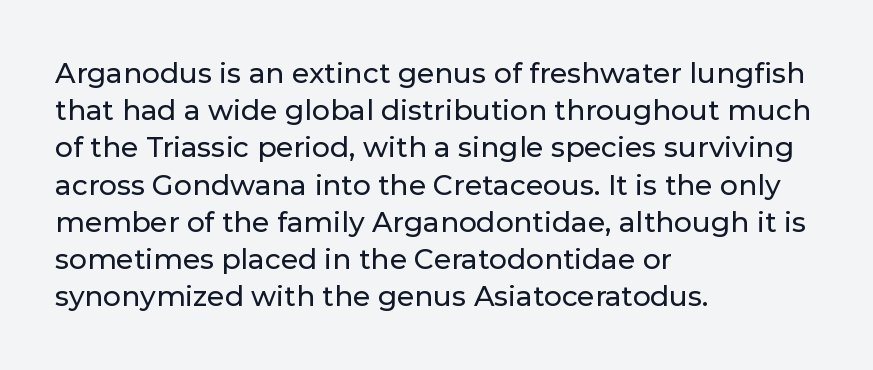
{"serif": "no", "italic": "no", "width": "normal", "stroke_contrast": "low", "x_height": "medium", "monospaced": "no", "underline": "no", "align": "left", "line_spacing": "normal", "line_spacing_ratio": 1.33, "letter_spacing": "normal", "letter_spacing_em": 0.0, "glyph_px": 28}
